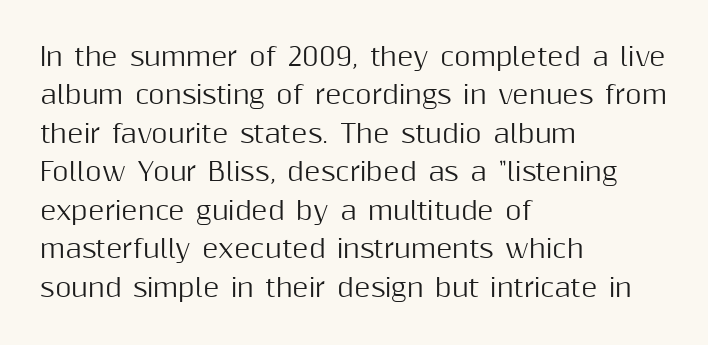
The image shows 25 px text type, upright; set left-aligned, normal line spacing (1.54x), normal letter spacing, not underlined.
